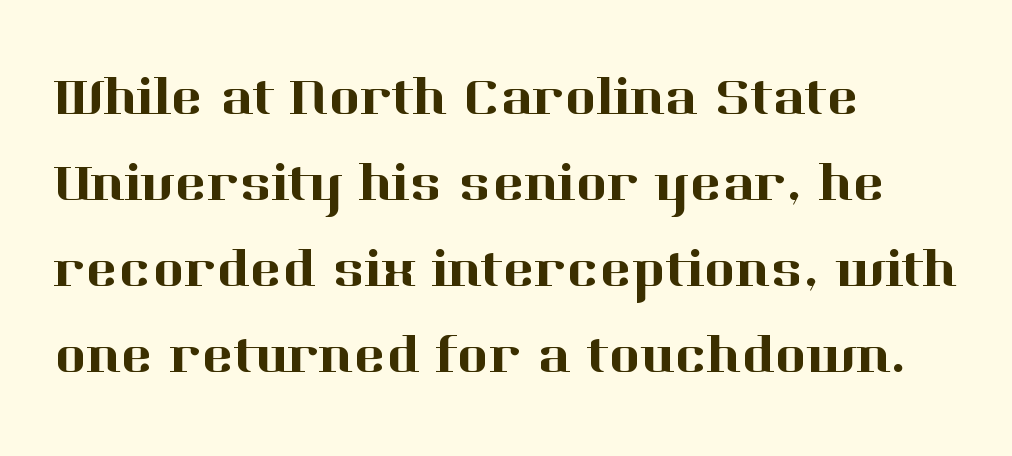
Q: Is the text italic (slanted)? A: No, it is upright.
Q: Is the typeface a serif or a sans-serif typeface? A: Serif.
Q: Is the text underlined? A: No.
Q: How is the paragraph aligned? A: Left-aligned.
Q: Is the spacing between letters normal or unusually wide? A: Normal.
Q: Is the spacing between lines tight, normal or loose? A: Normal.
Q: Width (condensed, normal, or wide)? A: Normal.
Q: Stroke contrast? A: High.
Q: x-height? A: Medium.
Q: Monospaced? A: No.
